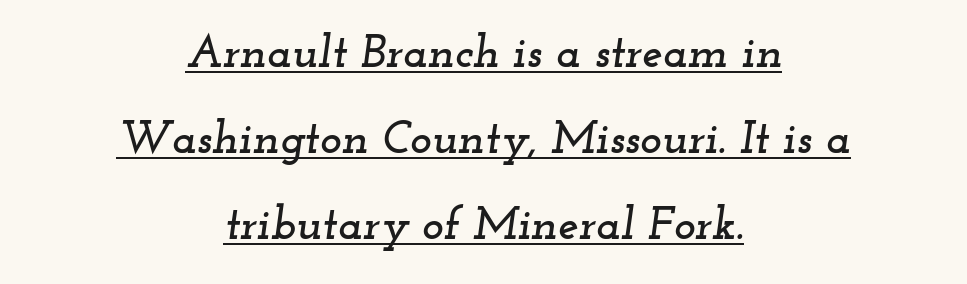
{"serif": "yes", "italic": "yes", "lean": "right", "slant_degrees": 12, "width": "wide", "stroke_contrast": "low", "x_height": "small", "monospaced": "no", "underline": "yes", "align": "center", "line_spacing_ratio": 1.87, "letter_spacing": "normal", "letter_spacing_em": 0.0, "glyph_px": 46}
